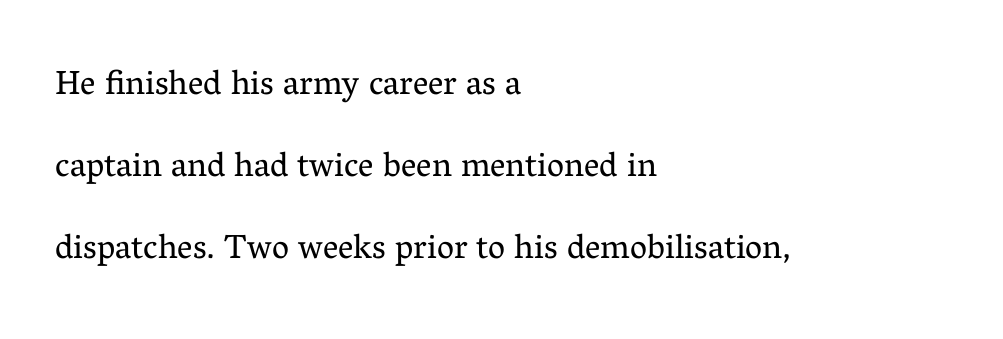
The image shows 34 px regular-weight serif type, upright; set left-aligned, loose line spacing (2.41x), normal letter spacing, not underlined; medium stroke contrast and a medium x-height.
